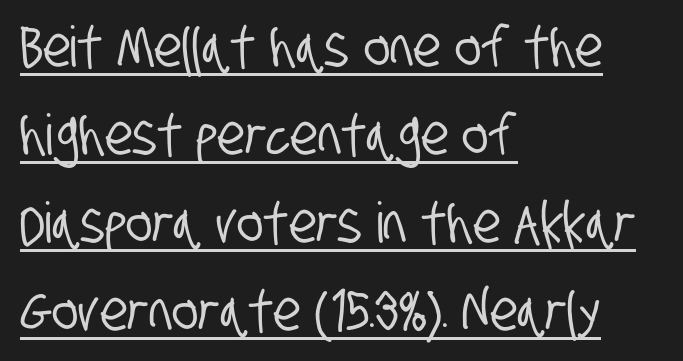
The image shows 56 px condensed sans-serif type; set left-aligned, normal line spacing (1.57x), normal letter spacing, underlined; low stroke contrast and a large x-height.
